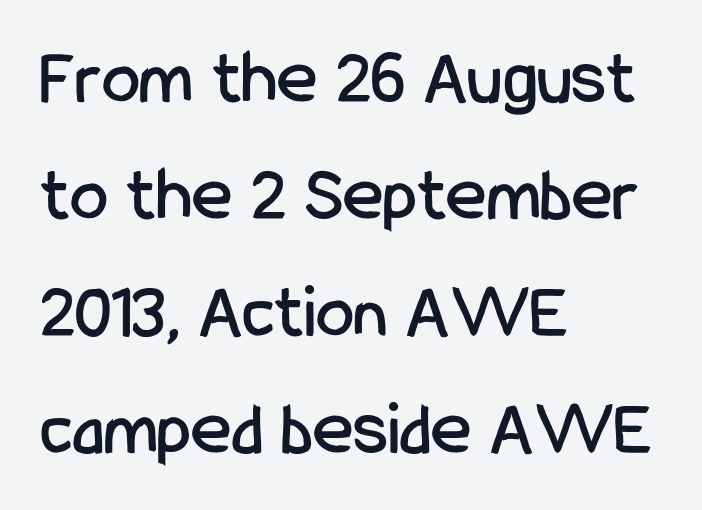
The image shows 77 px condensed sans-serif type, upright; set left-aligned, normal line spacing (1.52x), normal letter spacing, not underlined; low stroke contrast and a medium x-height.
